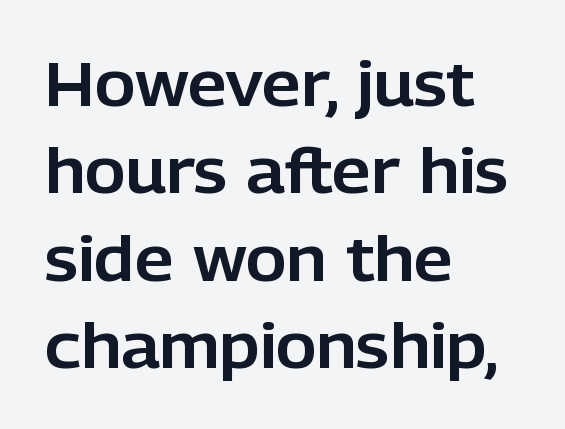
{"serif": "no", "italic": "no", "width": "normal", "stroke_contrast": "low", "x_height": "medium", "monospaced": "no", "underline": "no", "align": "left", "line_spacing": "normal", "line_spacing_ratio": 1.41, "letter_spacing": "normal", "letter_spacing_em": 0.0, "glyph_px": 62}
